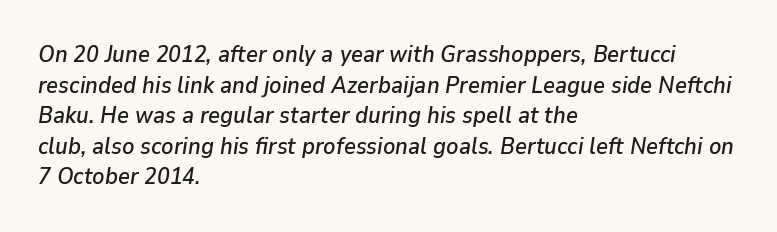
Slant detected: the letters are inclined. Caption: multi-line text, flush left, ragged right. Whoever set this chose a conventional vertical rhythm. The tracking reads as untouched default to a designer's eye. Nobody drew a line under any word here.
